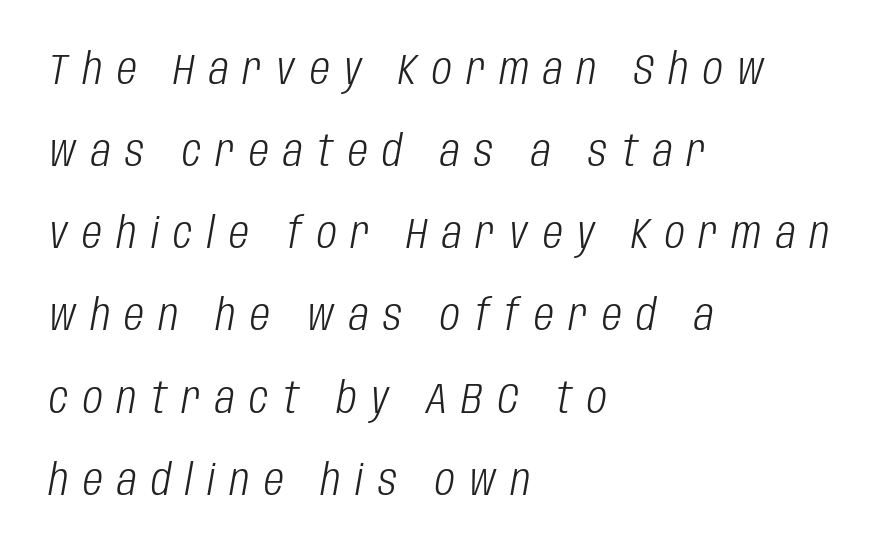
Every row of glyphs begins at an identical x-position on the left. Compared with typical paragraphs, the rows here are farther apart. Italic: yes, the glyphs are oblique. Proportional: the letters do not fall into vertical columns.
